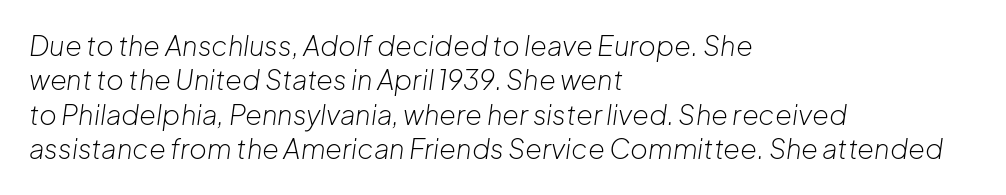
Q: Is the text bold? A: No.
Q: Is the text italic (slanted)? A: Yes, it leans right by about 8 degrees.
Q: Is the text underlined? A: No.
Q: How is the paragraph aligned? A: Left-aligned.
Q: Is the spacing between letters normal or unusually wide? A: Normal.
Q: Is the spacing between lines tight, normal or loose? A: Normal.
